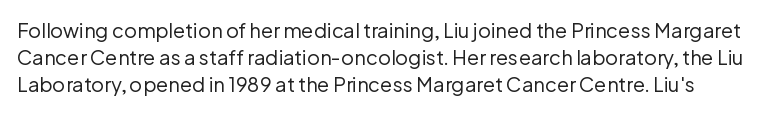
{"italic": "no", "bold": "no", "underline": "no", "line_spacing": "normal", "line_spacing_ratio": 1.34, "letter_spacing": "normal", "letter_spacing_em": 0.0, "glyph_px": 20}
